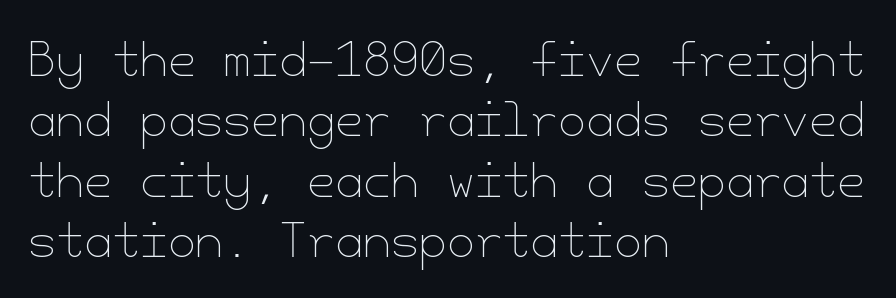
The image shows 45 px thin type, upright; set left-aligned, normal line spacing (1.34x), normal letter spacing, not underlined; low stroke contrast and a small x-height.
